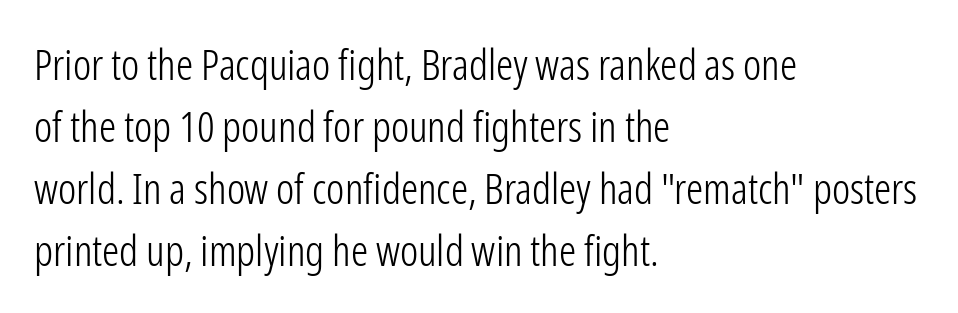
The image shows 43 px light, condensed sans-serif type, upright; set left-aligned, normal line spacing (1.44x), normal letter spacing, not underlined; low stroke contrast and a medium x-height.
